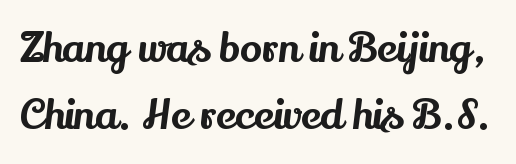
Q: Is the text italic (slanted)? A: Yes.
Q: Is the typeface a serif or a sans-serif typeface? A: Serif.
Q: Is the text underlined? A: No.
Q: Is the spacing between letters normal or unusually wide? A: Normal.
Q: Is the spacing between lines tight, normal or loose? A: Normal.
Q: Width (condensed, normal, or wide)? A: Normal.
Q: Stroke contrast? A: Medium.
Q: x-height? A: Small.
Q: Monospaced? A: No.
